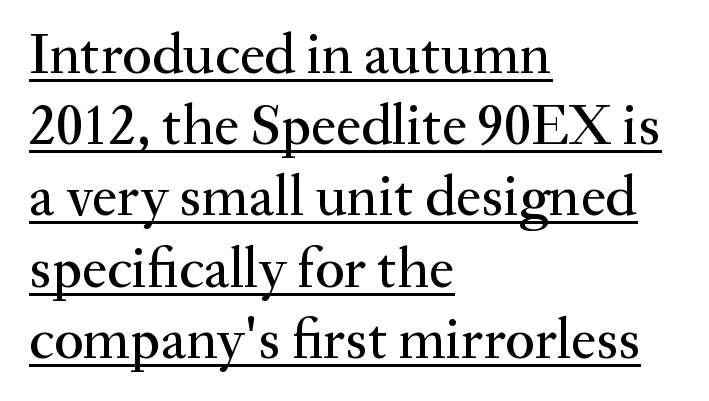
{"serif": "yes", "italic": "no", "width": "normal", "stroke_contrast": "medium", "x_height": "small", "monospaced": "no", "underline": "yes", "align": "left", "line_spacing": "normal", "line_spacing_ratio": 1.25, "letter_spacing": "normal", "letter_spacing_em": 0.0, "glyph_px": 57}
